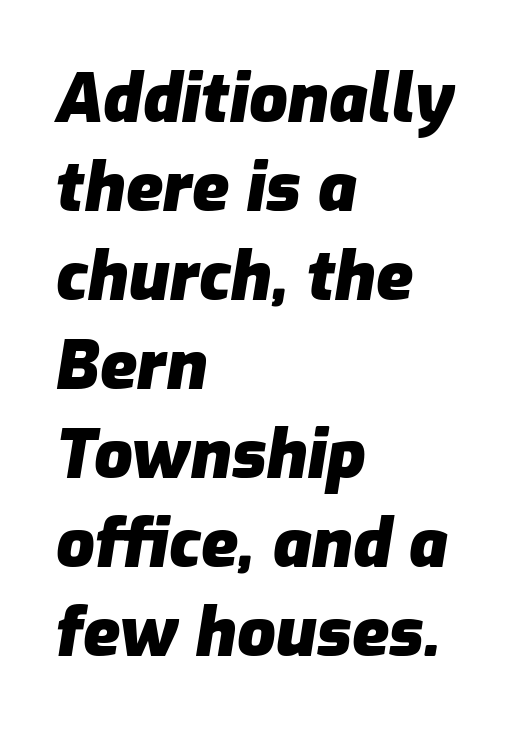
The image shows 68 px heavy type, italic (leaning right); set left-aligned, normal line spacing (1.31x), normal letter spacing, not underlined; low stroke contrast and a medium x-height.
